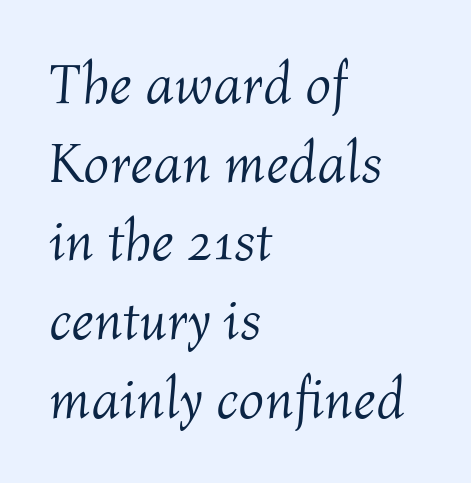
The setting favours the left margin, as ordinary paragraphs usually do. The lettering tilts uniformly, giving the passage an italic look. Letters have the restrained weight of plain body copy at most. The area under the type is left untouched. This sample uses plain, unmodified letter spacing.
